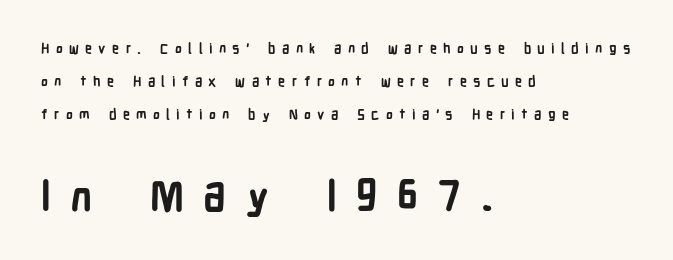
Weight: bold. This is sans-serif lettering, the kind often seen on screens and signage. Bare-footed words on every line. In terms of letterspacing, this is a distinctly airy, spread setting. These lines are rendered in a variable-pitch font. If you measured baseline to baseline, you'd find a long distance.
